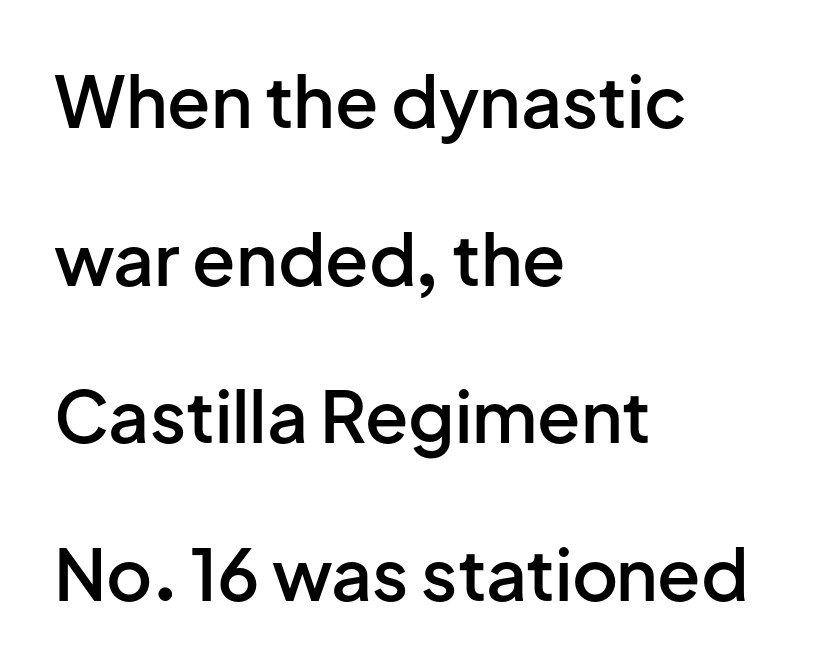
The image shows 71 px semibold sans-serif type, upright; set left-aligned, loose line spacing (2.22x), normal letter spacing, not underlined; low stroke contrast and a medium x-height.
